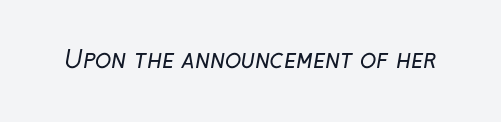
{"bold": "no", "underline": "no", "letter_spacing": "normal", "letter_spacing_em": 0.0, "glyph_px": 24}
